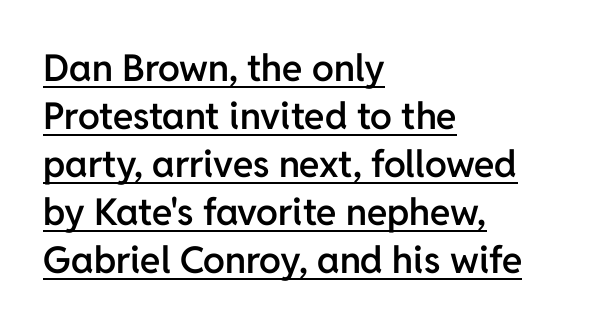
Q: Is the text bold? A: Semi-bold.
Q: Is the text italic (slanted)? A: No, it is upright.
Q: Is the typeface a serif or a sans-serif typeface? A: Sans-serif.
Q: Is the text underlined? A: Yes.
Q: How is the paragraph aligned? A: Left-aligned.
Q: Is the spacing between letters normal or unusually wide? A: Normal.
Q: Is the spacing between lines tight, normal or loose? A: Normal.
Q: Width (condensed, normal, or wide)? A: Normal.
Q: Stroke contrast? A: Low.
Q: x-height? A: Medium.
Q: Monospaced? A: No.
